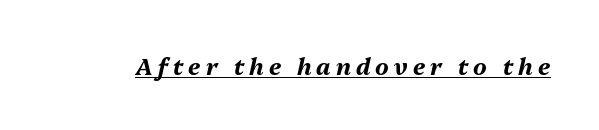
The image shows 23 px bold type, italic (leaning right); set unusually wide letter spacing (+0.22 em), underlined.
